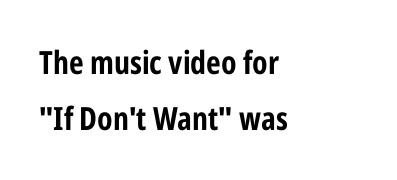
The image shows 32 px bold, condensed sans-serif type, upright; set left-aligned, line spacing 1.76x, normal letter spacing, not underlined; low stroke contrast and a medium x-height.
